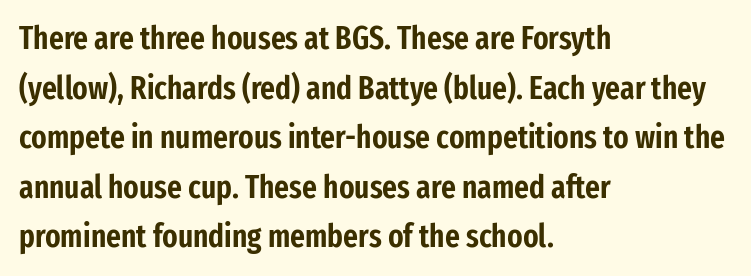
The letters stand straight up with perfectly vertical stems. A student would call this left alignment; a typographer would say flush left, rag right. Nobody drew a line under any word here. This sample has the flowing, uneven cadence of proportional lettering.
